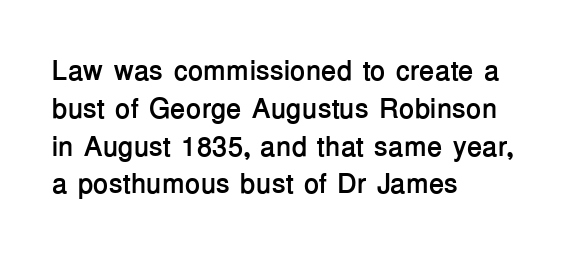
Q: Is the text bold? A: Yes.
Q: Is the text italic (slanted)? A: No, it is upright.
Q: Is the typeface a serif or a sans-serif typeface? A: Sans-serif.
Q: Is the text underlined? A: No.
Q: How is the paragraph aligned? A: Left-aligned.
Q: Is the spacing between letters normal or unusually wide? A: Normal.
Q: Is the spacing between lines tight, normal or loose? A: Normal.
Q: Width (condensed, normal, or wide)? A: Normal.
Q: Stroke contrast? A: Low.
Q: x-height? A: Medium.
Q: Monospaced? A: No.
